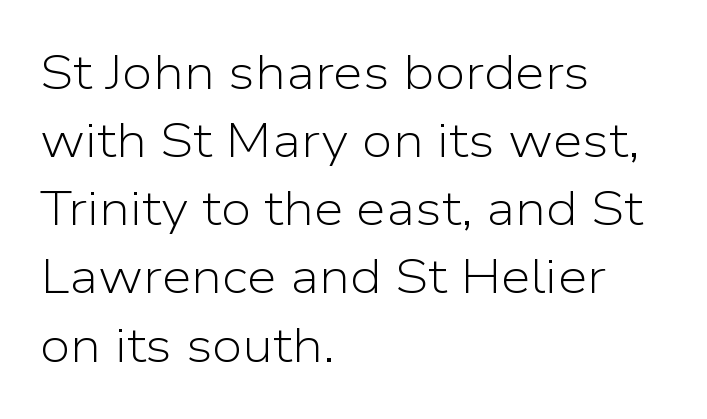
The image shows 48 px light sans-serif type, upright; set left-aligned, normal line spacing (1.42x), normal letter spacing, not underlined; low stroke contrast and a medium x-height.
